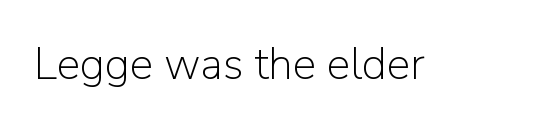
{"serif": "no", "italic": "no", "bold": "no", "weight": "light", "width": "normal", "stroke_contrast": "low", "x_height": "medium", "monospaced": "no", "underline": "no", "letter_spacing": "normal", "letter_spacing_em": 0.0, "glyph_px": 44}
